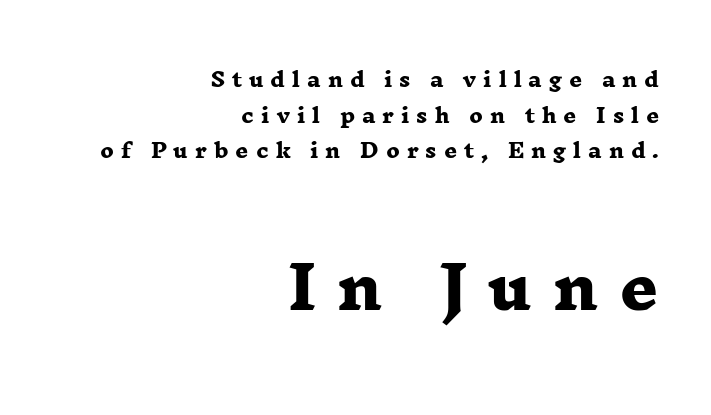
Q: Is the text bold? A: Yes.
Q: Is the typeface a serif or a sans-serif typeface? A: Serif.
Q: Is the text underlined? A: No.
Q: How is the paragraph aligned? A: Right-aligned.
Q: Is the spacing between letters normal or unusually wide? A: Unusually wide.
Q: Which block of text is set in a larger size, the first (top) or the second (bottom)? A: The second (bottom) one.
Q: Width (condensed, normal, or wide)? A: Wide.
Q: Stroke contrast? A: Low.
Q: x-height? A: Medium.
Q: Monospaced? A: No.
